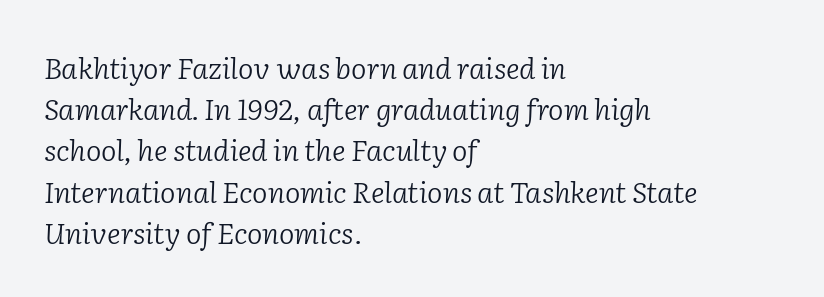
These lines sit exactly where default settings would place them. A clean baseline with only descenders dipping below it. Here the glyphs are tracked normally, forming tight word shapes. Emphasis-style slanted type is in use.
